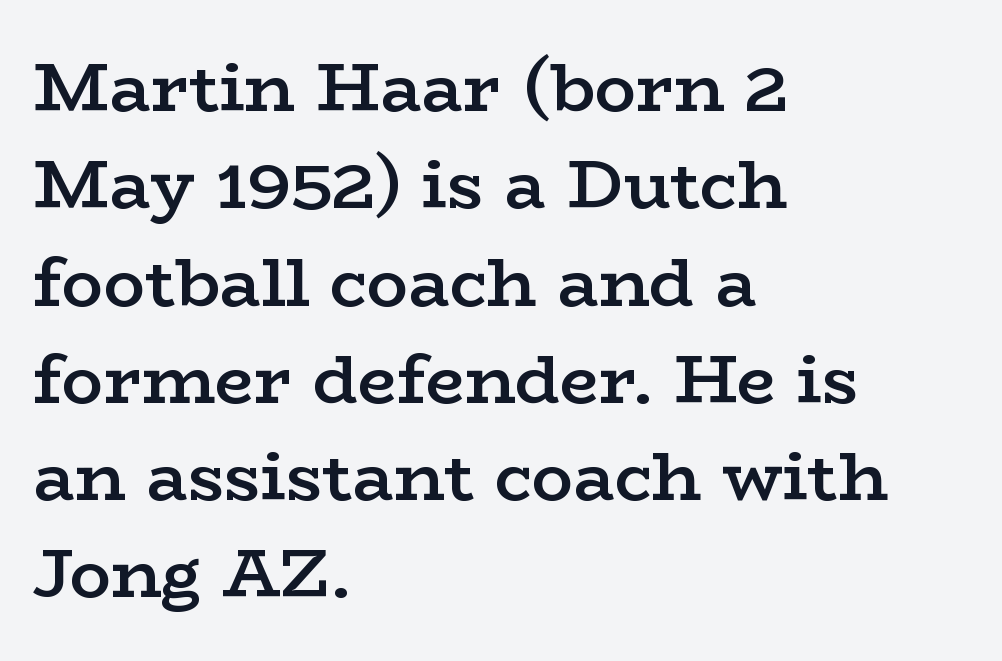
The vertical gap from one line to the next is medium. The typeface chosen for these lines features serifs. Bare-footed words on every line. The passage is arranged the way most books set body copy — flush left. Between one letter and the next there's only the usual sliver of space.
